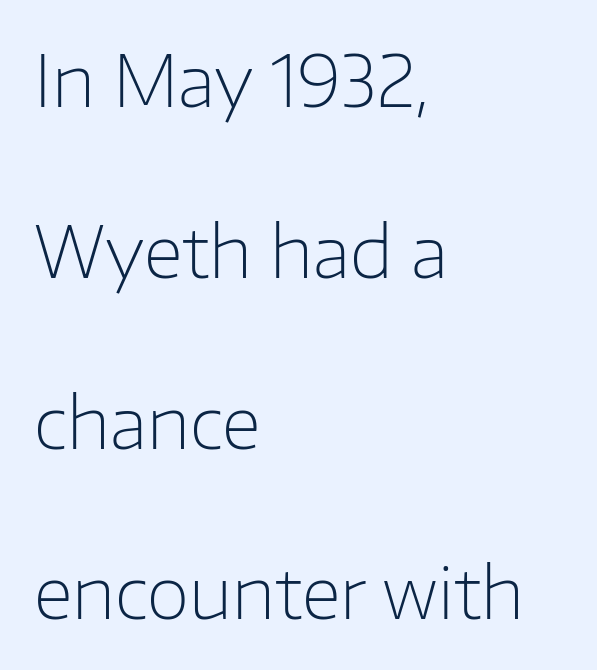
{"serif": "no", "italic": "no", "bold": "no", "weight": "light", "width": "normal", "stroke_contrast": "low", "x_height": "medium", "monospaced": "no", "underline": "no", "align": "left", "line_spacing": "loose", "line_spacing_ratio": 2.44, "letter_spacing": "normal", "letter_spacing_em": 0.0, "glyph_px": 70}
